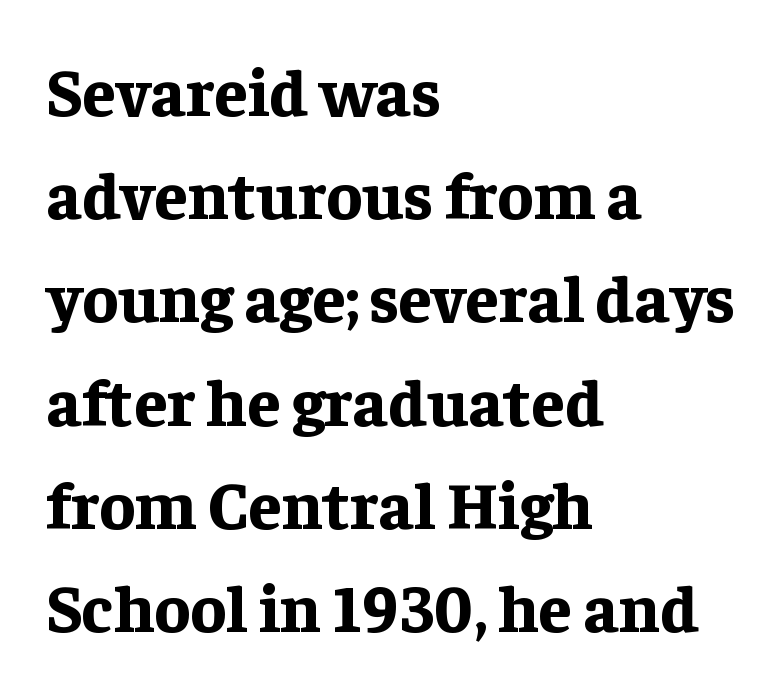
The image shows 67 px bold serif type, upright; set left-aligned, normal line spacing (1.54x), normal letter spacing, not underlined; low stroke contrast and a medium x-height.
